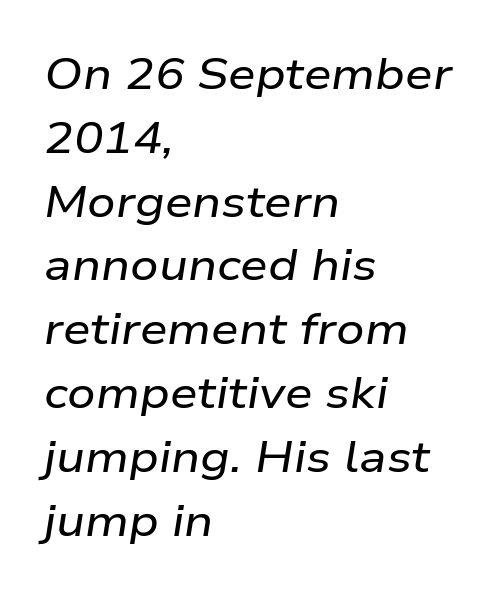
The image shows 44 px wide type, italic (leaning right); set left-aligned, normal line spacing (1.45x), normal letter spacing, not underlined; low stroke contrast and a medium x-height.
